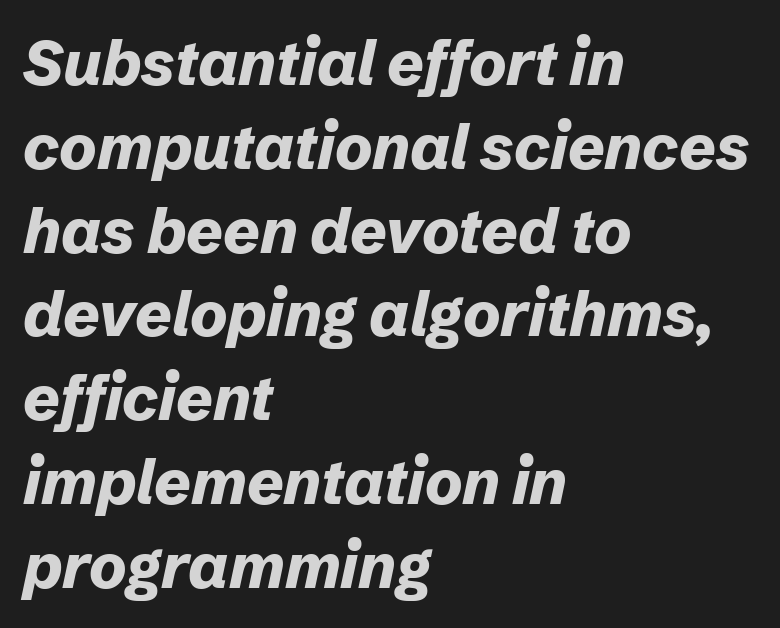
The image shows 63 px bold type, italic (leaning right); set left-aligned, normal line spacing (1.33x), normal letter spacing, not underlined; low stroke contrast and a medium x-height.
